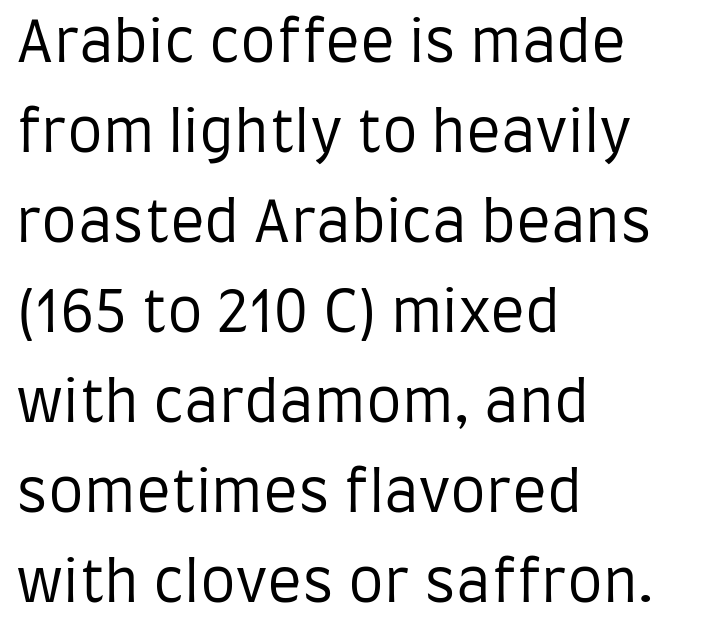
Q: Is the text bold? A: No.
Q: Is the text italic (slanted)? A: No, it is upright.
Q: Is the typeface a serif or a sans-serif typeface? A: Sans-serif.
Q: Is the text underlined? A: No.
Q: How is the paragraph aligned? A: Left-aligned.
Q: Is the spacing between letters normal or unusually wide? A: Normal.
Q: Is the spacing between lines tight, normal or loose? A: Normal.
Q: Width (condensed, normal, or wide)? A: Condensed.
Q: Stroke contrast? A: Low.
Q: x-height? A: Large.
Q: Monospaced? A: No.
